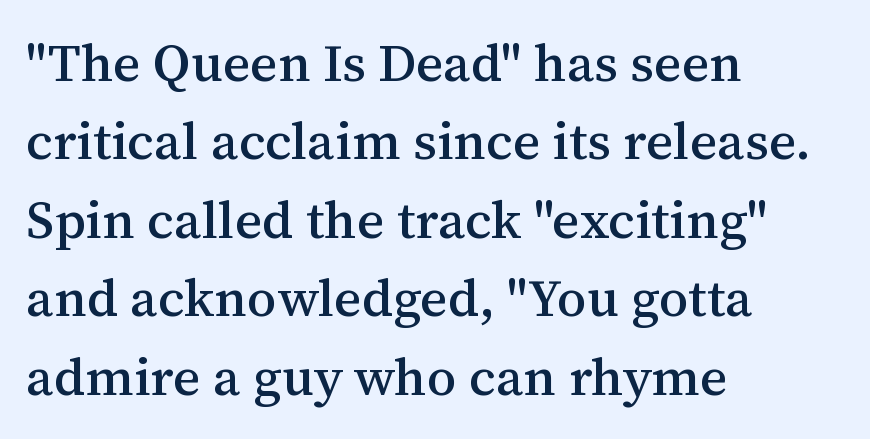
The image shows 53 px serif type, upright; set left-aligned, normal line spacing (1.48x), normal letter spacing, not underlined; medium stroke contrast and a medium x-height.
